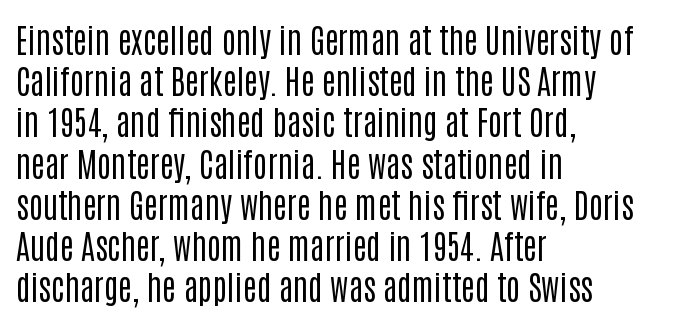
The image shows 33 px regular-weight, condensed sans-serif type, upright; set left-aligned, normal line spacing (1.25x), normal letter spacing, not underlined; low stroke contrast and a large x-height.
